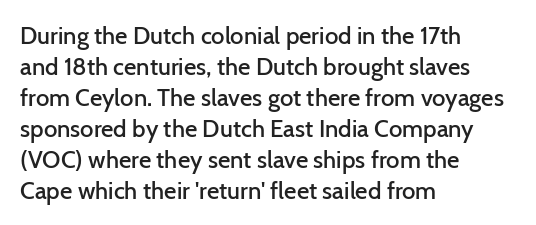
Q: Is the text bold? A: Semi-bold.
Q: Is the text italic (slanted)? A: No, it is upright.
Q: Is the text underlined? A: No.
Q: How is the paragraph aligned? A: Left-aligned.
Q: Is the spacing between letters normal or unusually wide? A: Normal.
Q: Is the spacing between lines tight, normal or loose? A: Normal.
